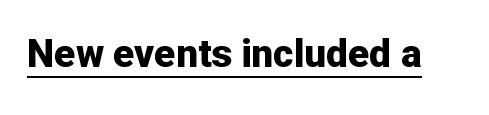
{"serif": "no", "italic": "no", "bold": "yes", "weight": "bold", "width": "normal", "stroke_contrast": "low", "x_height": "medium", "monospaced": "no", "underline": "yes", "letter_spacing": "normal", "letter_spacing_em": 0.0, "glyph_px": 39}
